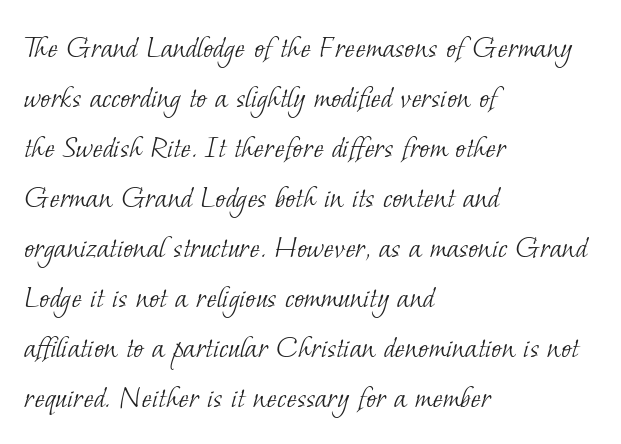
The image shows 34 px light serif type; set left-aligned, normal line spacing (1.47x), normal letter spacing, not underlined; low stroke contrast and a small x-height.
